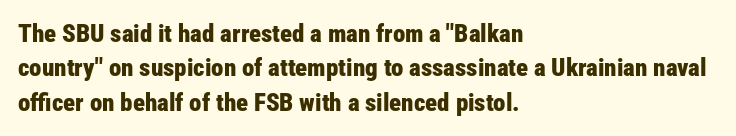
Plain, unruled lines of type. Italic: no, the glyphs are upright roman. The face used here has the dense, thick strokes of a bold. Compared with typical paragraphs, the rows here are spaced about the same. The paragraph has a hard left edge and a soft right edge. Here the glyphs are tracked normally, forming tight word shapes.
